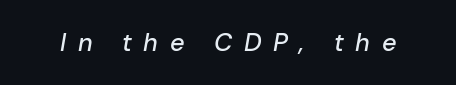
The image shows 25 px text type, italic (leaning right); set unusually wide letter spacing (+0.46 em), not underlined.
